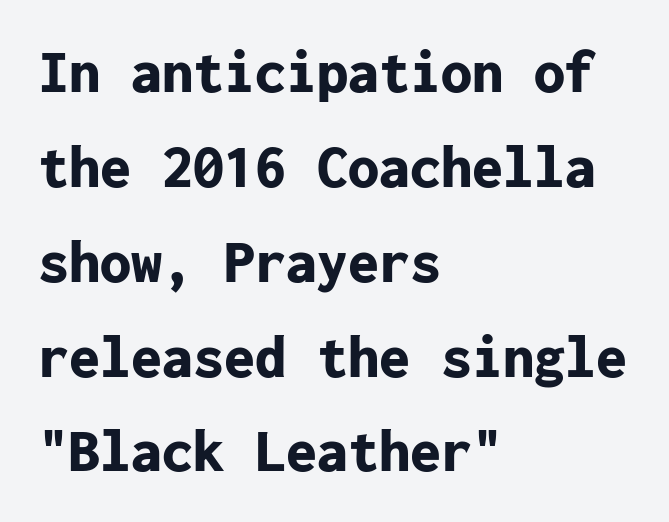
{"serif": "no", "italic": "no", "bold": "yes", "weight": "bold", "width": "normal", "stroke_contrast": "low", "x_height": "medium", "monospaced": "yes", "underline": "no", "align": "left", "line_spacing": "normal", "line_spacing_ratio": 1.53, "letter_spacing": "normal", "letter_spacing_em": 0.0, "glyph_px": 62}
